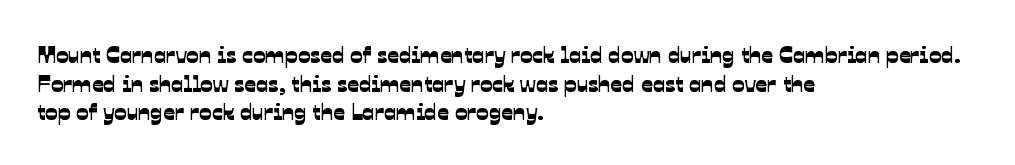
Q: Is the text underlined? A: No.
Q: How is the paragraph aligned? A: Left-aligned.
Q: Is the spacing between letters normal or unusually wide? A: Normal.
